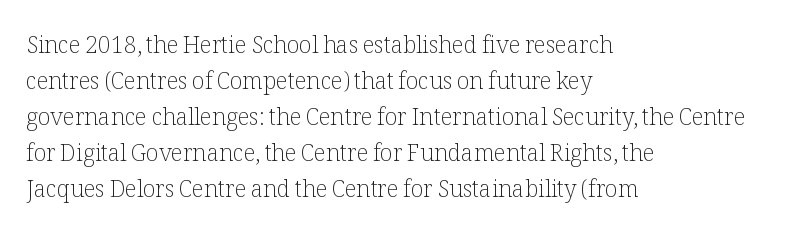
The foot of each line stays bare and open. It's the straight-up-and-down kind of type. The gaps between neighbouring characters are ordinary and unremarkable. A normal amount of white space separates one row of letters from the next. Typeset ragged right — the left edge is the straight one. Is the stroke heavy? The answer is a plain regular-or-lighter.
